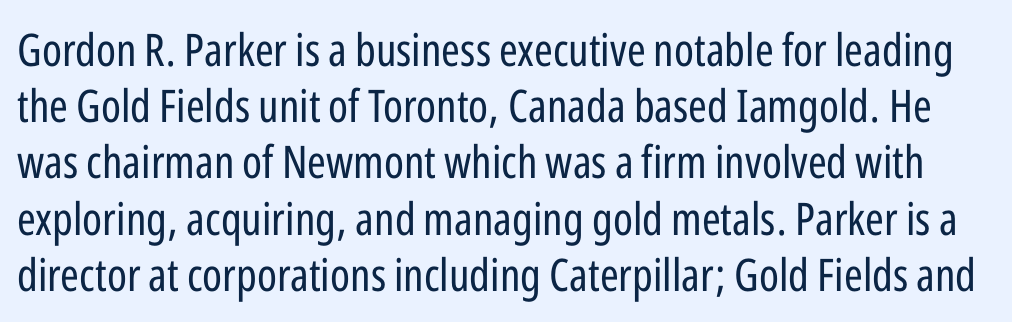
Q: Is the text bold? A: No.
Q: Is the text italic (slanted)? A: No, it is upright.
Q: Is the typeface a serif or a sans-serif typeface? A: Sans-serif.
Q: Is the text underlined? A: No.
Q: Is the spacing between letters normal or unusually wide? A: Normal.
Q: Is the spacing between lines tight, normal or loose? A: Normal.
Q: Width (condensed, normal, or wide)? A: Condensed.
Q: Stroke contrast? A: Low.
Q: x-height? A: Medium.
Q: Monospaced? A: No.
